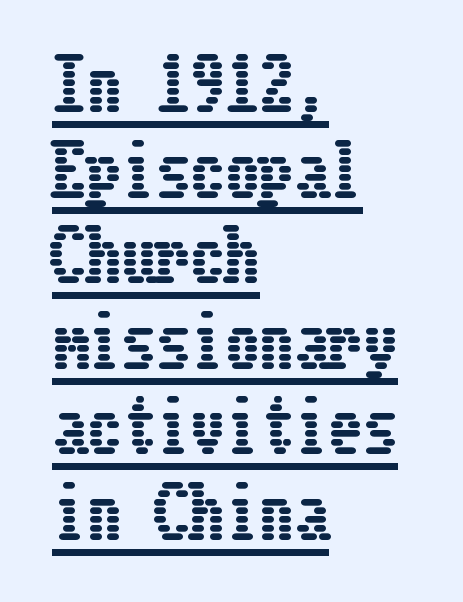
The image shows 69 px condensed type, upright; set left-aligned, line spacing 1.24x, normal letter spacing, underlined; low stroke contrast and a medium x-height.
